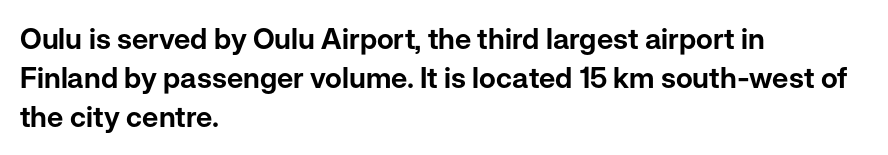
Q: Is the text italic (slanted)? A: No, it is upright.
Q: Is the typeface a serif or a sans-serif typeface? A: Sans-serif.
Q: Is the text underlined? A: No.
Q: How is the paragraph aligned? A: Left-aligned.
Q: Is the spacing between letters normal or unusually wide? A: Normal.
Q: Is the spacing between lines tight, normal or loose? A: Normal.
Q: Width (condensed, normal, or wide)? A: Normal.
Q: Stroke contrast? A: Low.
Q: x-height? A: Medium.
Q: Monospaced? A: No.
